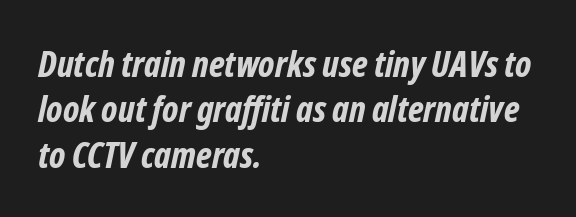
{"serif": "no", "bold": "yes", "weight": "bold", "width": "condensed", "stroke_contrast": "low", "x_height": "medium", "monospaced": "no", "underline": "no", "align": "left", "line_spacing": "normal", "line_spacing_ratio": 1.26, "letter_spacing": "normal", "letter_spacing_em": 0.0, "glyph_px": 36}
